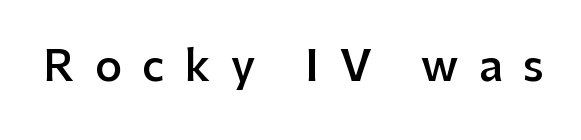
{"serif": "no", "italic": "no", "bold": "semi", "weight": "semibold", "width": "normal", "stroke_contrast": "low", "x_height": "medium", "monospaced": "no", "underline": "no", "letter_spacing": "wide", "letter_spacing_em": 0.49, "glyph_px": 42}
